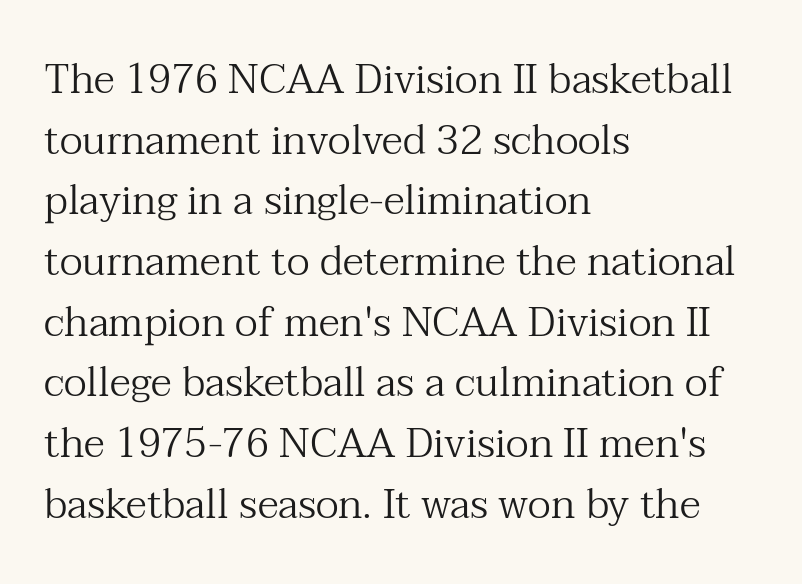
Q: Is the text bold? A: No.
Q: Is the text italic (slanted)? A: No, it is upright.
Q: Is the typeface a serif or a sans-serif typeface? A: Serif.
Q: Is the text underlined? A: No.
Q: How is the paragraph aligned? A: Left-aligned.
Q: Is the spacing between letters normal or unusually wide? A: Normal.
Q: Is the spacing between lines tight, normal or loose? A: Normal.
Q: Width (condensed, normal, or wide)? A: Normal.
Q: Stroke contrast? A: Medium.
Q: x-height? A: Medium.
Q: Monospaced? A: No.
